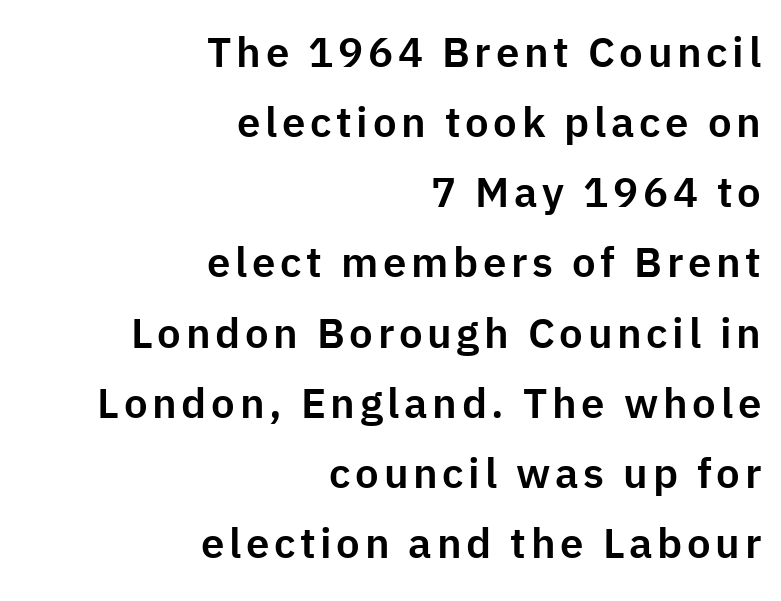
The image shows 42 px sans-serif type, upright; set right-aligned, normal line spacing (1.67x), not underlined; low stroke contrast and a medium x-height.
